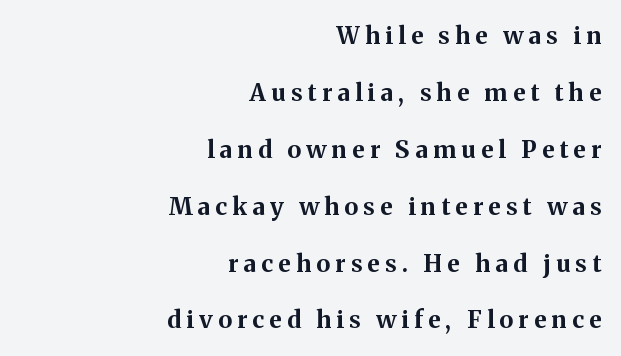
Each new line begins a long way beneath the previous one. Anything drawn beneath the words? Only blank space. Notice how the passage keeps a crisp vertical edge on the right only. There is plenty of visible air inserted between adjacent glyphs. Italic: no, the glyphs are upright roman.
